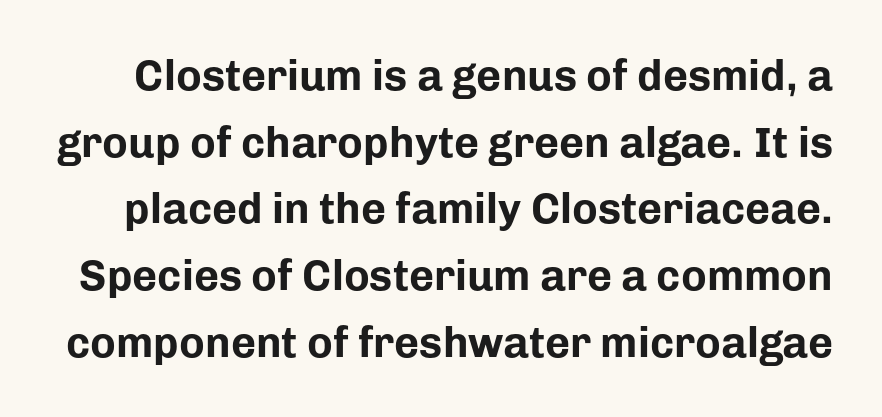
{"serif": "no", "italic": "no", "bold": "yes", "weight": "bold", "width": "normal", "stroke_contrast": "low", "x_height": "medium", "monospaced": "no", "underline": "no", "line_spacing": "normal", "line_spacing_ratio": 1.55, "letter_spacing": "normal", "letter_spacing_em": 0.0, "glyph_px": 43}
